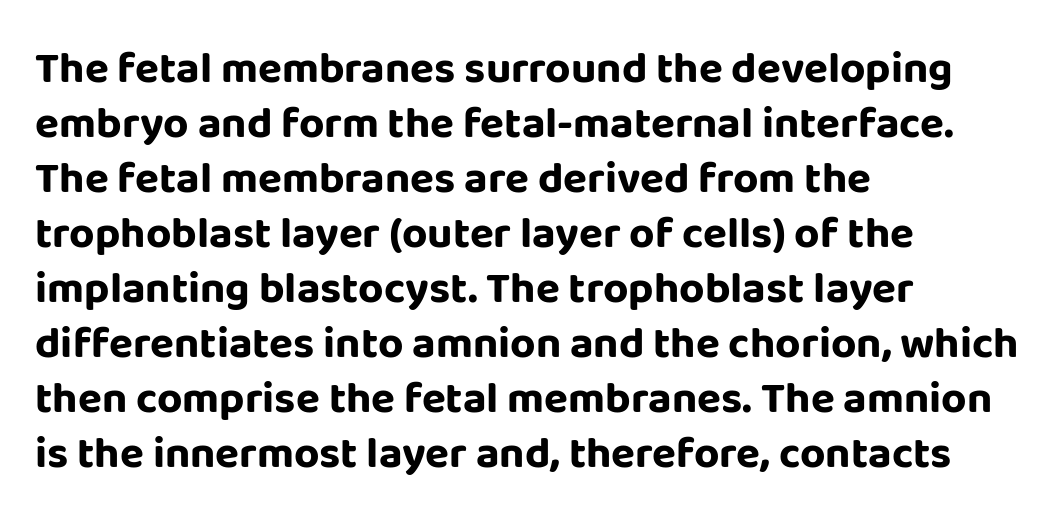
{"serif": "no", "italic": "no", "bold": "yes", "weight": "bold", "width": "normal", "stroke_contrast": "low", "x_height": "large", "monospaced": "no", "underline": "no", "align": "left", "line_spacing": "normal", "line_spacing_ratio": 1.25, "letter_spacing": "normal", "letter_spacing_em": 0.0, "glyph_px": 44}
